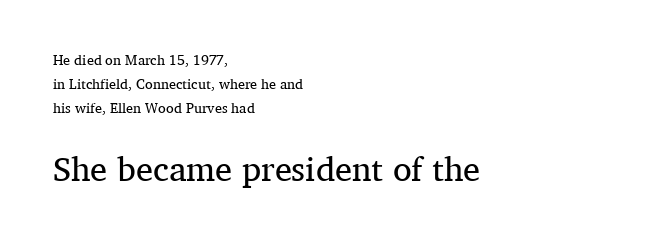
The image shows 34 px regular-weight serif type, upright; set left-aligned, normal line spacing (1.7x), normal letter spacing, not underlined; the second (bottom) block is 2.43x larger; medium stroke contrast and a medium x-height.
